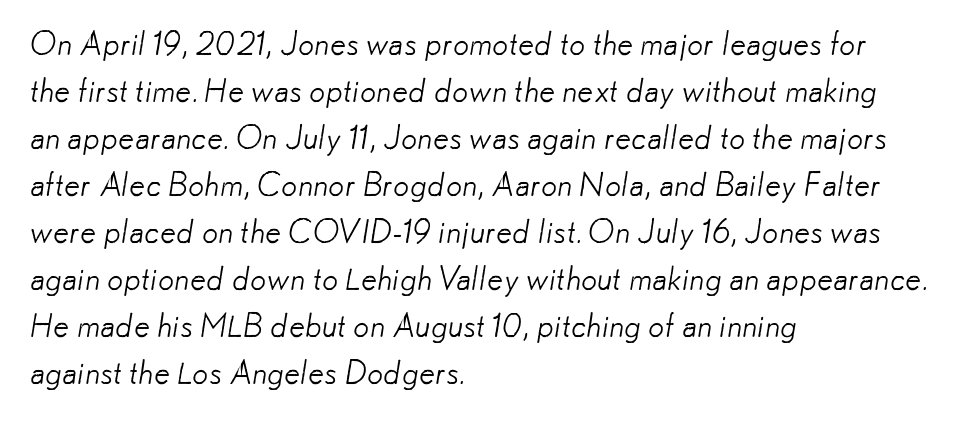
The image shows 32 px light sans-serif type; set left-aligned, normal line spacing (1.47x), normal letter spacing, not underlined; low stroke contrast and a small x-height.
